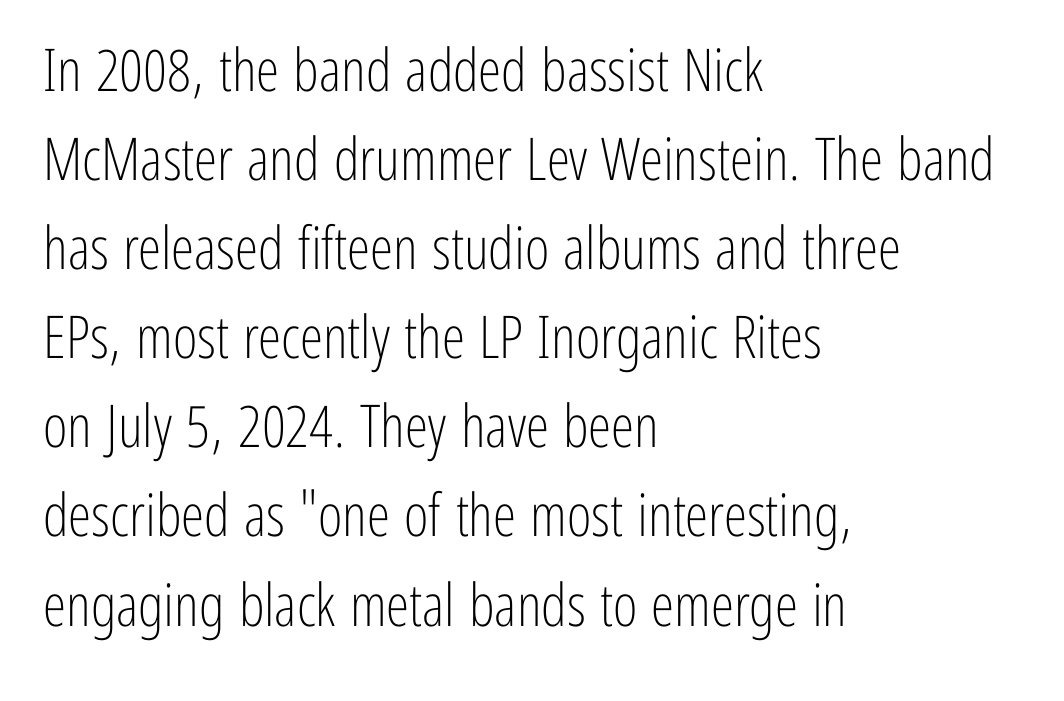
Which margin do the lines hug? The left one — the right edge is uneven. What's the leading like? Ordinary, nothing unusual. The string is rendered with underlining switched off. The type family on display is of the sans-serif kind. Is the letter spacing exaggerated? No — it looks like the ordinary default.
